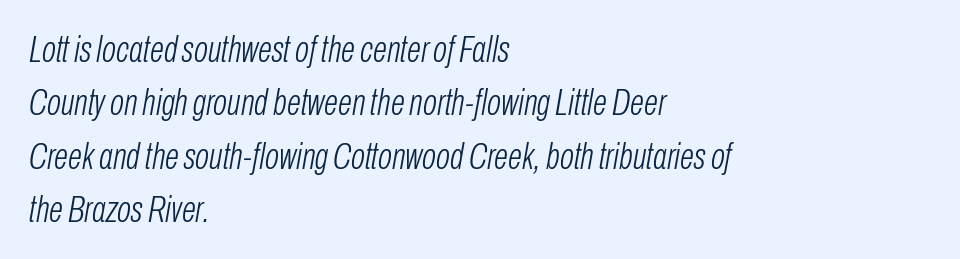
Counters stay open thanks to moderate or lighter strokes. The face used here is proportionally spaced, like ordinary book or web type. Rule under the text: the space is simply empty. The line texture is even and compact thanks to regular tracking. Regarding leading, the lines here are spaced in the standard way.
